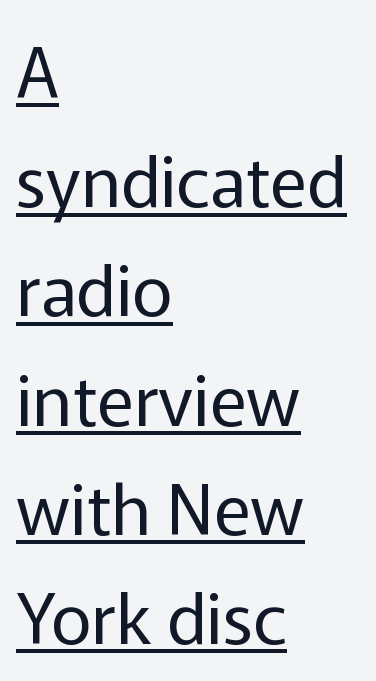
{"serif": "no", "italic": "no", "bold": "no", "weight": "regular", "width": "normal", "stroke_contrast": "low", "x_height": "medium", "monospaced": "no", "underline": "yes", "align": "left", "line_spacing": "normal", "line_spacing_ratio": 1.56, "letter_spacing": "normal", "letter_spacing_em": 0.0, "glyph_px": 70}
